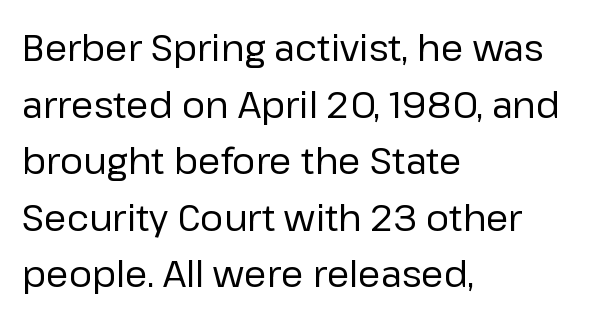
{"serif": "no", "italic": "no", "bold": "no", "weight": "regular", "width": "normal", "stroke_contrast": "low", "x_height": "medium", "monospaced": "no", "underline": "no", "align": "left", "line_spacing": "normal", "line_spacing_ratio": 1.57, "letter_spacing": "normal", "letter_spacing_em": 0.0, "glyph_px": 36}
